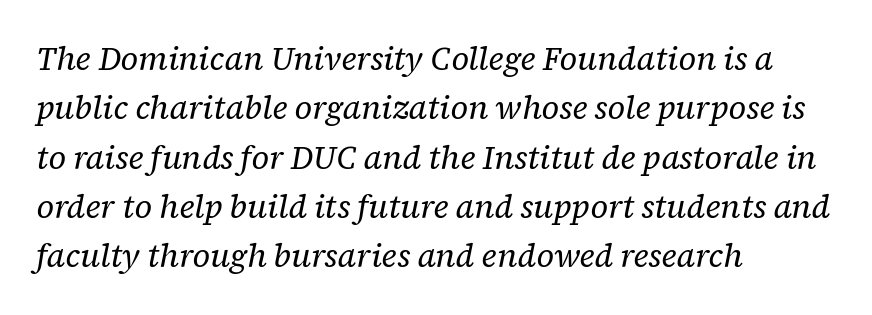
Q: Is the text bold? A: No.
Q: Is the text italic (slanted)? A: Yes, it leans right by about 12 degrees.
Q: Is the typeface a serif or a sans-serif typeface? A: Serif.
Q: Is the text underlined? A: No.
Q: How is the paragraph aligned? A: Left-aligned.
Q: Is the spacing between letters normal or unusually wide? A: Normal.
Q: Is the spacing between lines tight, normal or loose? A: Normal.
Q: Width (condensed, normal, or wide)? A: Normal.
Q: Stroke contrast? A: Low.
Q: x-height? A: Medium.
Q: Monospaced? A: No.
